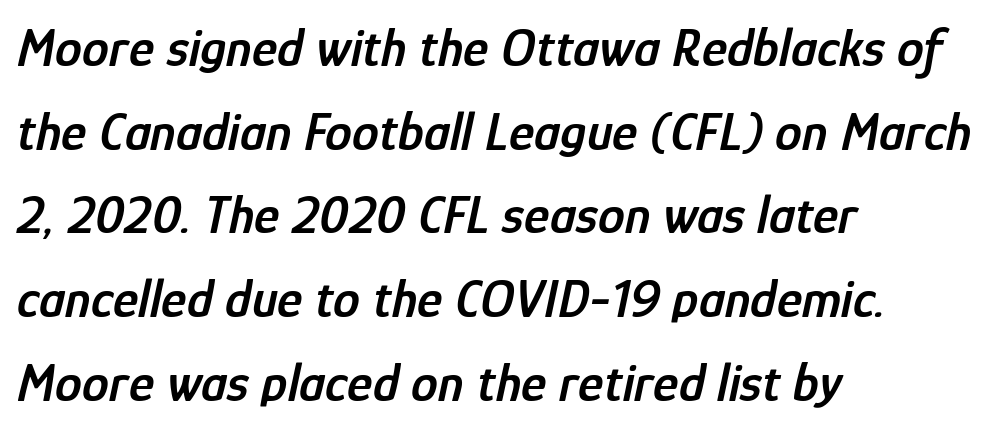
The image shows 54 px semibold, condensed type, italic (leaning right); set left-aligned, normal line spacing (1.55x), normal letter spacing, not underlined; low stroke contrast and a medium x-height.
